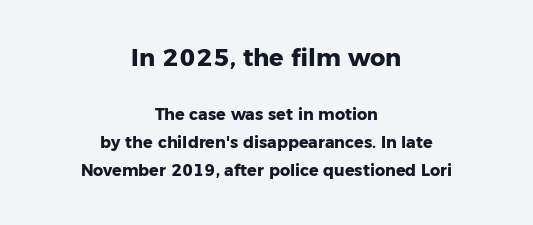
Q: Is the text bold? A: Yes.
Q: Is the text italic (slanted)? A: No, it is upright.
Q: Is the text underlined? A: No.
Q: How is the paragraph aligned? A: Centered.
Q: Is the spacing between letters normal or unusually wide? A: Normal.
Q: Which block of text is set in a larger size, the first (top) or the second (bottom)? A: The first (top) one.
